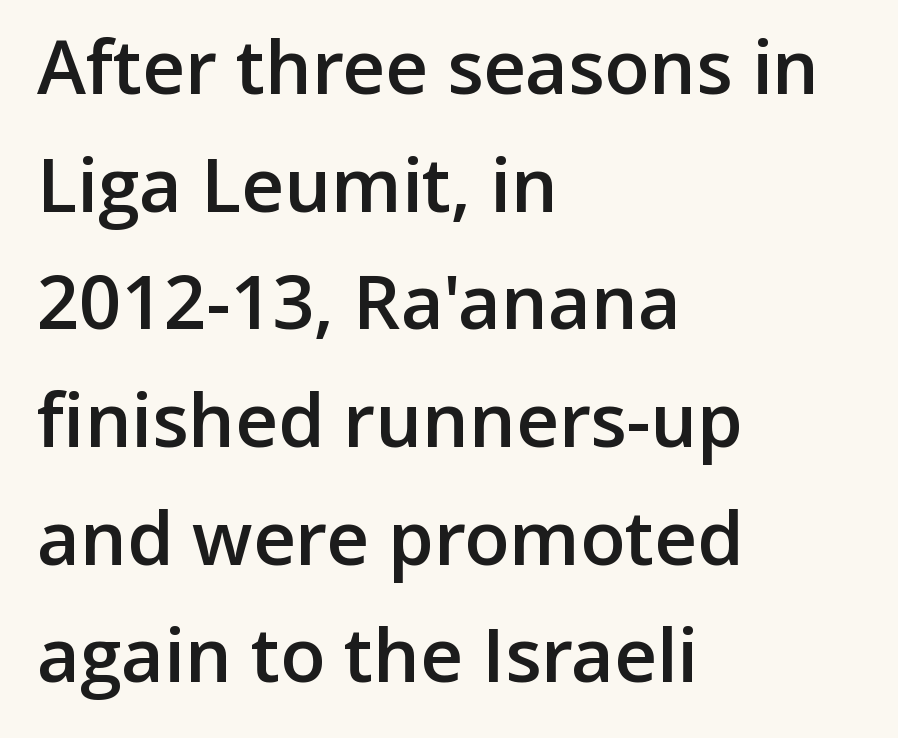
{"serif": "no", "italic": "no", "bold": "semi", "weight": "semibold", "width": "normal", "stroke_contrast": "low", "x_height": "medium", "monospaced": "no", "underline": "no", "align": "left", "line_spacing": "normal", "line_spacing_ratio": 1.59, "letter_spacing": "normal", "letter_spacing_em": 0.0, "glyph_px": 74}
